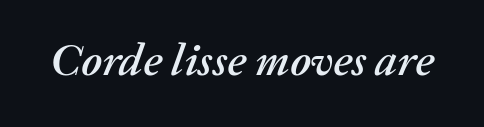
Q: Is the text italic (slanted)? A: Yes, it leans right by about 20 degrees.
Q: Is the text underlined? A: No.
Q: Is the spacing between letters normal or unusually wide? A: Normal.
Q: Width (condensed, normal, or wide)? A: Normal.
Q: Stroke contrast? A: Medium.
Q: x-height? A: Medium.
Q: Monospaced? A: No.
